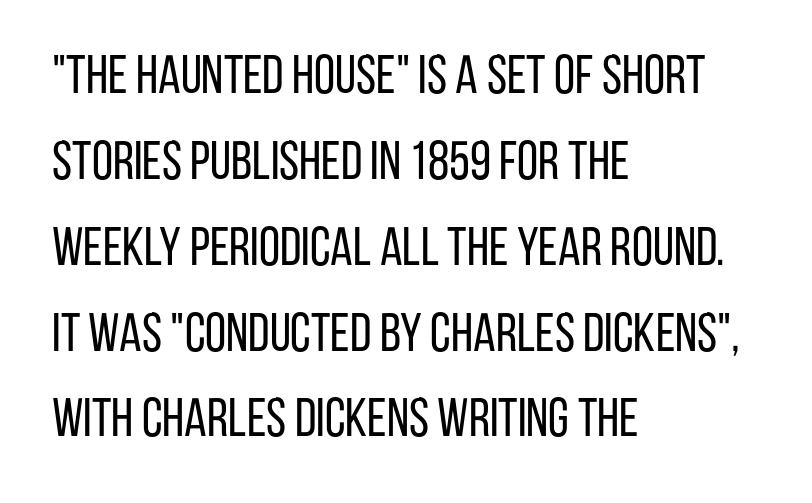
Q: Is the text bold? A: No.
Q: Is the text italic (slanted)? A: No, it is upright.
Q: Is the typeface a serif or a sans-serif typeface? A: Sans-serif.
Q: Is the text underlined? A: No.
Q: How is the paragraph aligned? A: Left-aligned.
Q: Is the spacing between letters normal or unusually wide? A: Normal.
Q: Is the spacing between lines tight, normal or loose? A: Normal.
Q: Width (condensed, normal, or wide)? A: Condensed.
Q: Stroke contrast? A: Low.
Q: x-height? A: Large.
Q: Monospaced? A: No.
